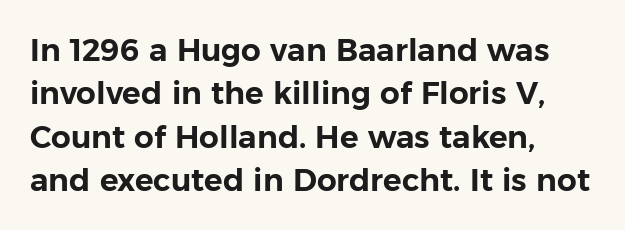
The image shows 31 px sans-serif type, upright; set left-aligned, normal line spacing (1.4x), normal letter spacing, not underlined; low stroke contrast and a medium x-height.
